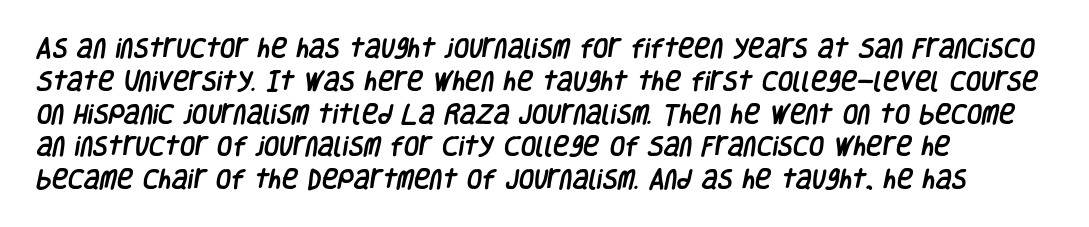
The image shows 22 px text type; set left-aligned, normal line spacing (1.49x), normal letter spacing, not underlined.
